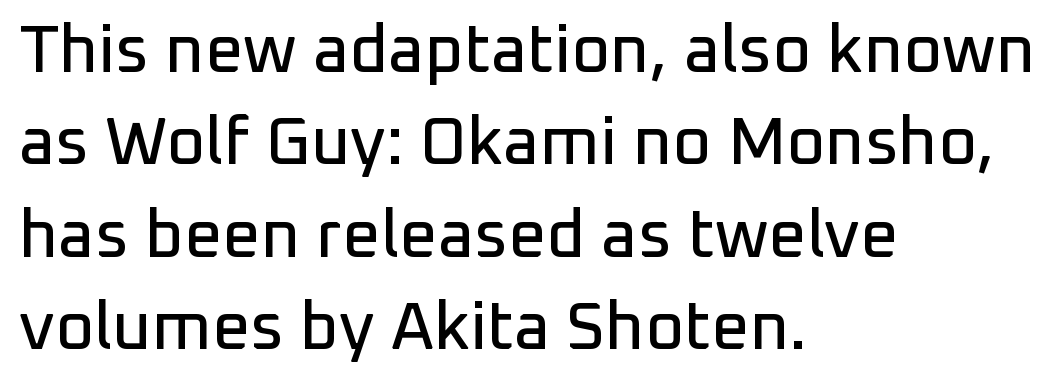
{"serif": "no", "italic": "no", "width": "normal", "stroke_contrast": "low", "x_height": "medium", "monospaced": "no", "underline": "no", "align": "left", "line_spacing": "normal", "line_spacing_ratio": 1.38, "letter_spacing": "normal", "letter_spacing_em": 0.0, "glyph_px": 67}
